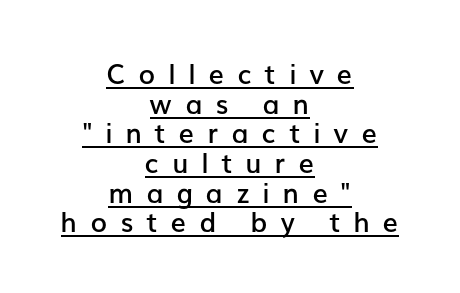
Is the letter spacing exaggerated? Yes — the characters are pushed far apart. Italic? Not at all — the glyphs are vertical. The designer dialed line spacing down below the default. The text block is weighted toward neither margin, spreading evenly from the middle. Summary of weight: moderately heavy, a semibold.
